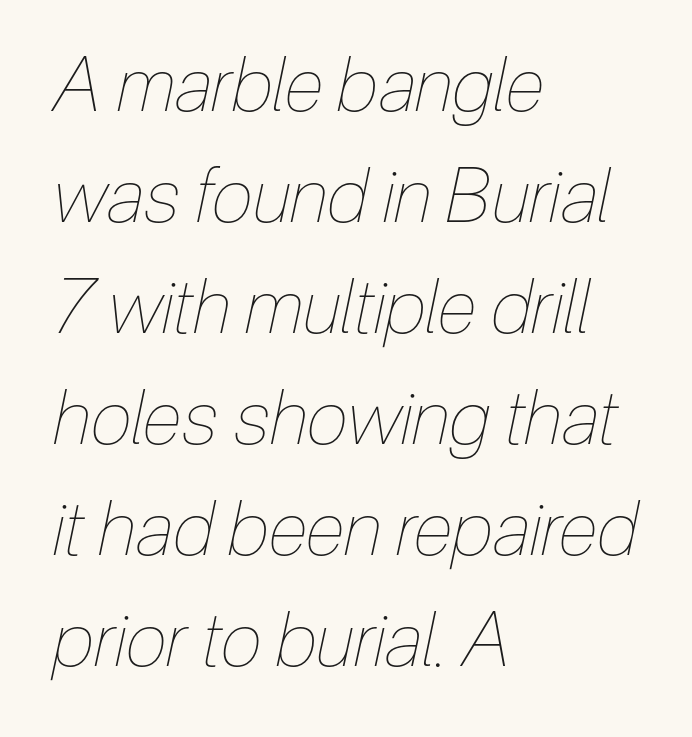
The image shows 75 px thin, condensed type, italic (leaning right); set left-aligned, normal line spacing (1.48x), normal letter spacing, not underlined; low stroke contrast and a medium x-height.
